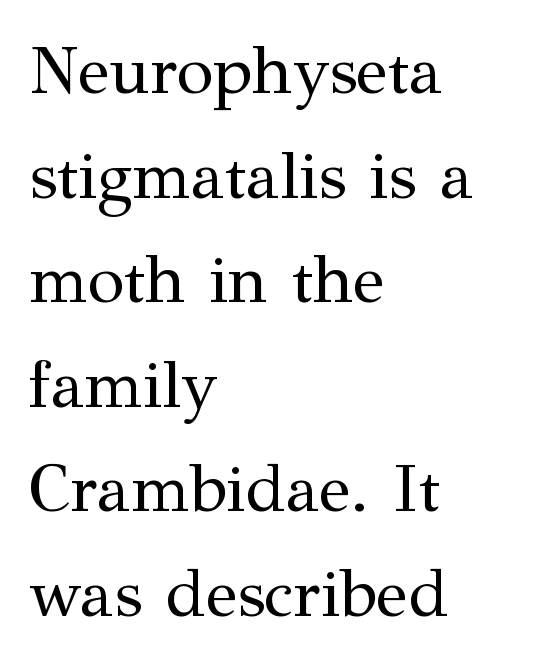
Q: Is the text bold? A: No.
Q: Is the text italic (slanted)? A: No, it is upright.
Q: Is the typeface a serif or a sans-serif typeface? A: Serif.
Q: Is the text underlined? A: No.
Q: How is the paragraph aligned? A: Left-aligned.
Q: Is the spacing between letters normal or unusually wide? A: Normal.
Q: Is the spacing between lines tight, normal or loose? A: Normal.
Q: Width (condensed, normal, or wide)? A: Normal.
Q: Stroke contrast? A: Medium.
Q: x-height? A: Medium.
Q: Monospaced? A: No.
